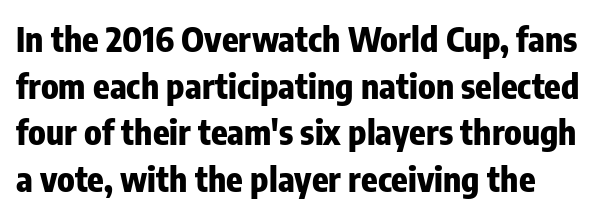
{"serif": "no", "italic": "no", "bold": "yes", "weight": "heavy", "width": "condensed", "stroke_contrast": "low", "x_height": "medium", "monospaced": "no", "underline": "no", "align": "left", "line_spacing": "normal", "line_spacing_ratio": 1.37, "letter_spacing": "normal", "letter_spacing_em": 0.0, "glyph_px": 34}
